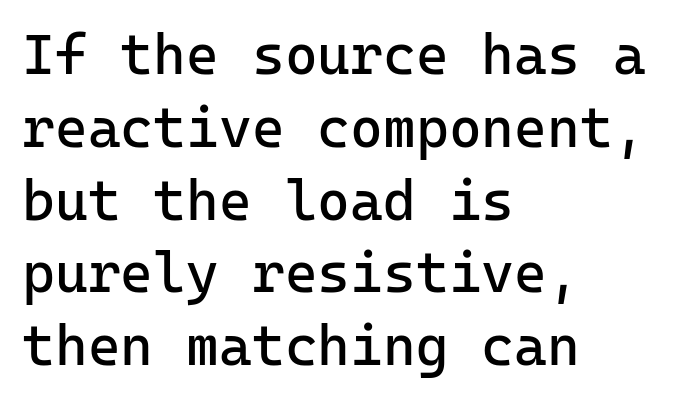
The image shows 56 px regular-weight sans-serif type, upright, monospaced; set left-aligned, normal line spacing (1.3x), normal letter spacing, not underlined; low stroke contrast and a medium x-height.
